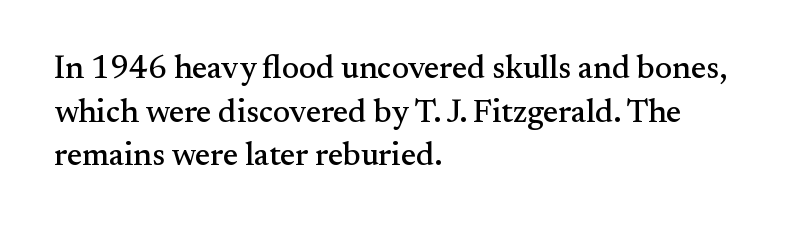
These lines stack with their left ends in a neat column. Is this a fixed-width face? No — the glyphs have proportional, varying widths. The type is set solid horizontally, with unmodified tracking. Quick note: interline space is typical.
